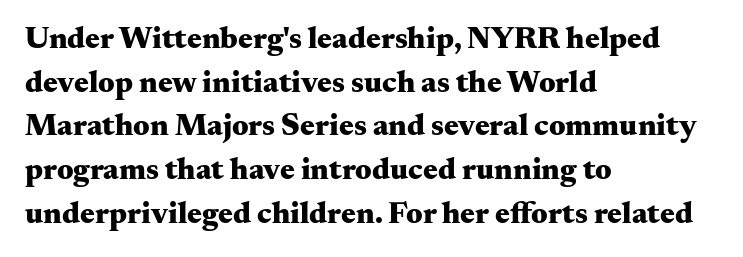
The image shows 31 px heavy, wide serif type, upright; set left-aligned, normal line spacing (1.41x), normal letter spacing, not underlined; medium stroke contrast and a small x-height.
